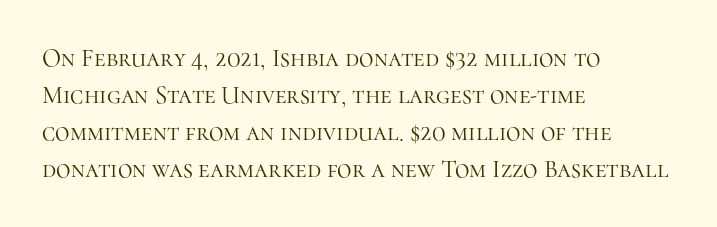
A typesetter would call this leading conventional body-copy spacing. Descender tails drop into unmarked territory. Visually the block forms a straight wall on the left and a jagged coastline on the right. Do the letters lean? They stand straight.
